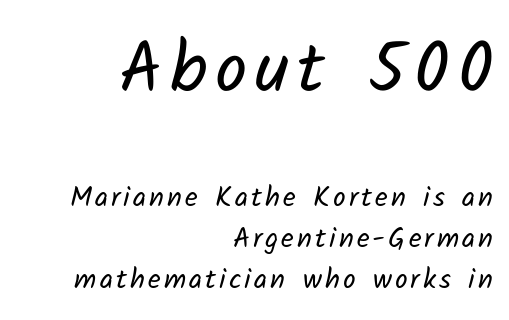
The image shows 71 px regular-weight sans-serif type; set right-aligned, normal line spacing (1.46x), not underlined; the first (top) block is 2.54x larger; low stroke contrast and a medium x-height.
